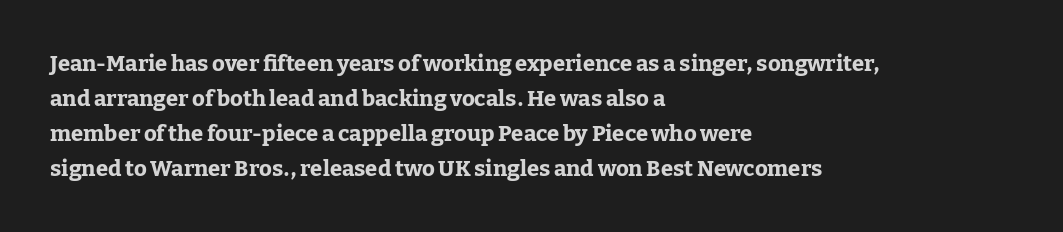
The image shows 22 px bold type, upright; set left-aligned, normal line spacing (1.59x), normal letter spacing, not underlined.
